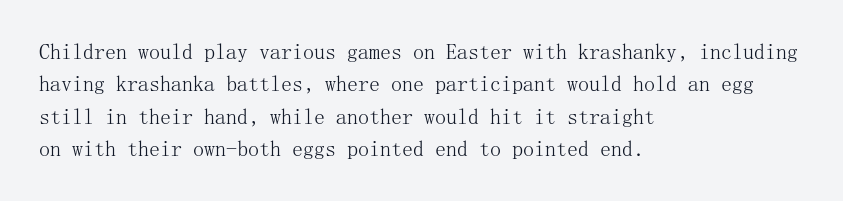
Q: Is the text bold? A: No.
Q: Is the text italic (slanted)? A: No, it is upright.
Q: Is the text underlined? A: No.
Q: How is the paragraph aligned? A: Left-aligned.
Q: Is the spacing between letters normal or unusually wide? A: Normal.
Q: Is the spacing between lines tight, normal or loose? A: Normal.
